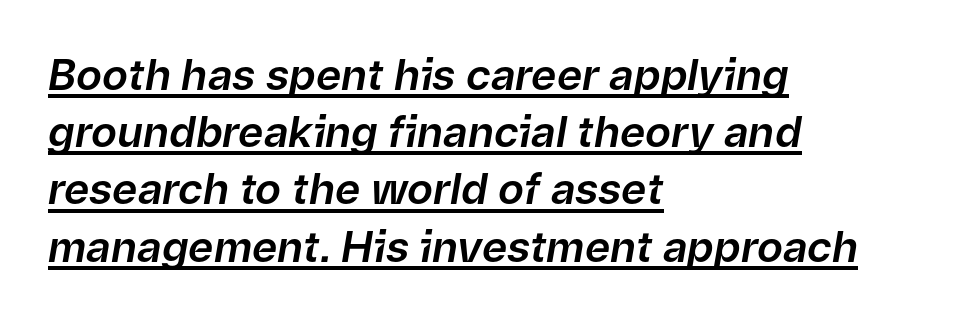
The image shows 43 px text type, italic (leaning right); set left-aligned, normal line spacing (1.33x), normal letter spacing, underlined; low stroke contrast and a medium x-height.
